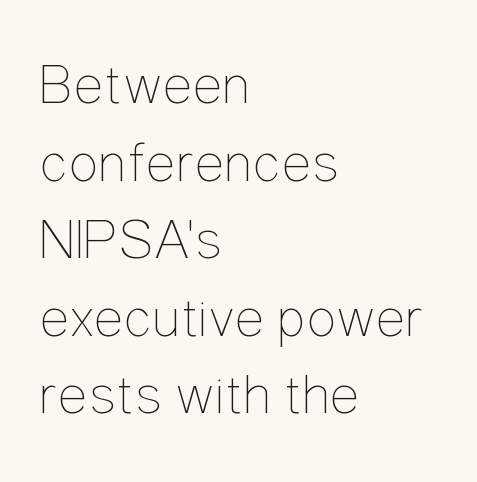
The image shows 57 px thin, condensed type, upright; set left-aligned, normal line spacing (1.36x), normal letter spacing, not underlined; low stroke contrast and a medium x-height.
